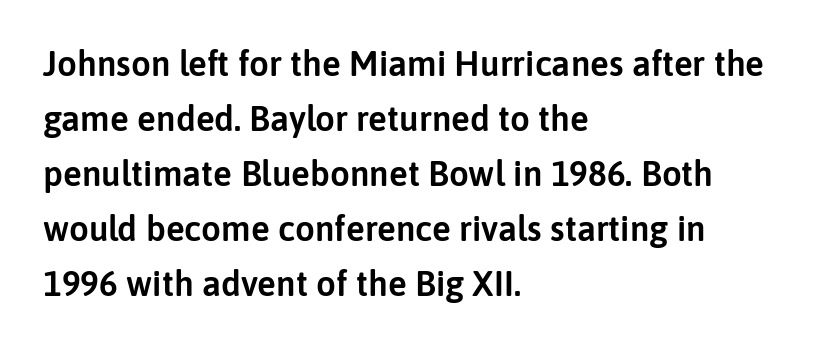
{"serif": "no", "italic": "no", "width": "normal", "stroke_contrast": "low", "x_height": "medium", "monospaced": "no", "underline": "no", "align": "left", "line_spacing": "normal", "line_spacing_ratio": 1.57, "letter_spacing": "normal", "letter_spacing_em": 0.0, "glyph_px": 35}
